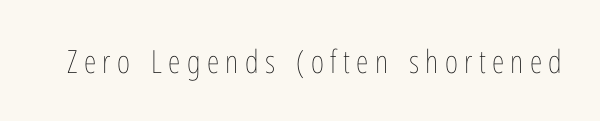
The image shows 32 px thin, condensed type, upright; set unusually wide letter spacing (+0.2 em), not underlined; low stroke contrast and a medium x-height.
